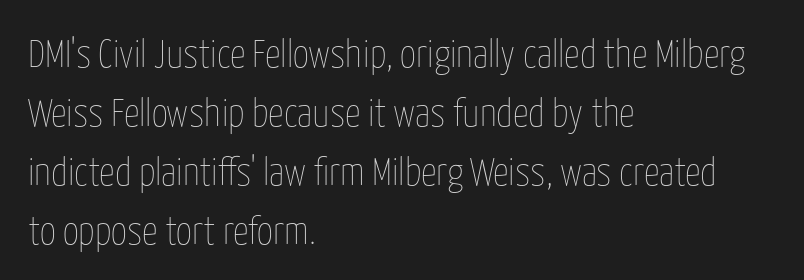
{"italic": "no", "bold": "no", "weight": "thin", "width": "condensed", "stroke_contrast": "low", "x_height": "medium", "monospaced": "no", "underline": "no", "align": "left", "line_spacing": "normal", "line_spacing_ratio": 1.51, "letter_spacing": "normal", "letter_spacing_em": 0.0, "glyph_px": 39}
